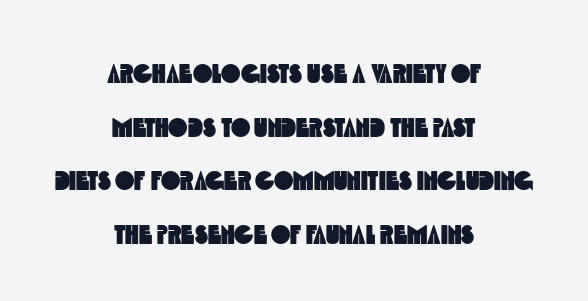
Q: Is the text underlined? A: No.
Q: How is the paragraph aligned? A: Centered.
Q: Is the spacing between letters normal or unusually wide? A: Normal.
Q: Is the spacing between lines tight, normal or loose? A: Loose.
